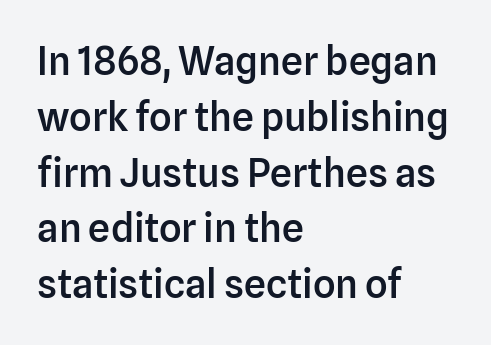
The face used here is rendered with its standard letterfit. This sample has the flowing, uneven cadence of proportional lettering. The letters are semibold — heavier than regular but short of a full bold. Honestly, the row spacing looks completely unremarkable.
